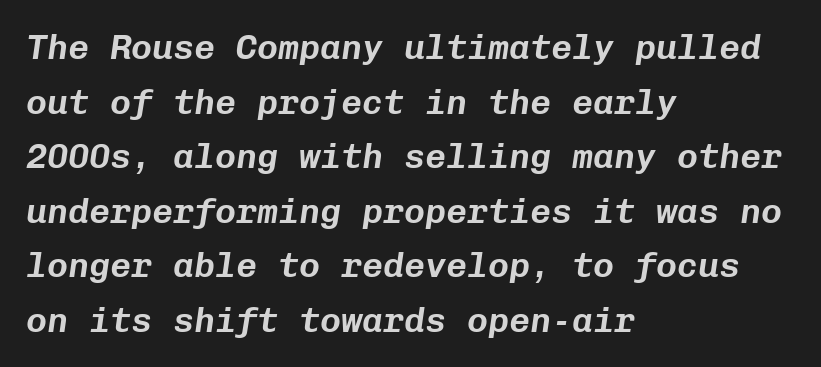
Q: Is the text italic (slanted)? A: Yes, it leans right by about 8 degrees.
Q: Is the text underlined? A: No.
Q: How is the paragraph aligned? A: Left-aligned.
Q: Is the spacing between letters normal or unusually wide? A: Normal.
Q: Is the spacing between lines tight, normal or loose? A: Normal.
Q: Width (condensed, normal, or wide)? A: Normal.
Q: Stroke contrast? A: Low.
Q: x-height? A: Medium.
Q: Monospaced? A: Yes.
